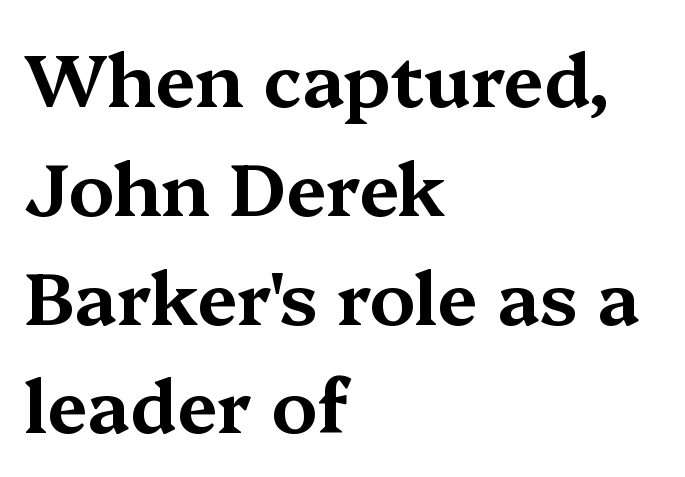
The image shows 73 px wide serif type, upright; set left-aligned, normal line spacing (1.49x), normal letter spacing, not underlined; medium stroke contrast and a medium x-height.
